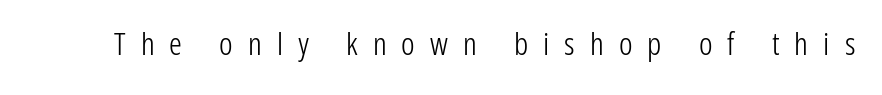
Q: Is the text bold? A: No.
Q: Is the text italic (slanted)? A: No, it is upright.
Q: Is the typeface a serif or a sans-serif typeface? A: Sans-serif.
Q: Is the text underlined? A: No.
Q: Is the spacing between letters normal or unusually wide? A: Unusually wide.
Q: Width (condensed, normal, or wide)? A: Condensed.
Q: Stroke contrast? A: Low.
Q: x-height? A: Medium.
Q: Monospaced? A: No.
